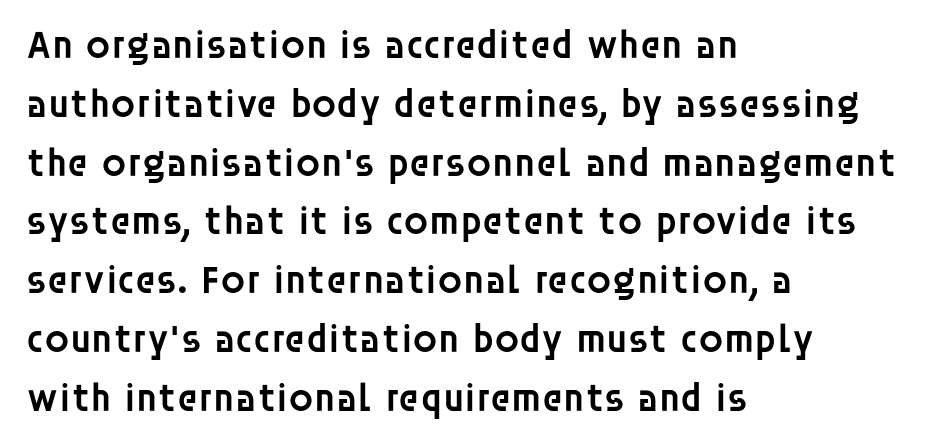
Looks like regular typesetting: each glyph gets only the width it needs. Beneath every word, the page is bare. Each line starts at the same left margin while the right side varies. Regular leading.
